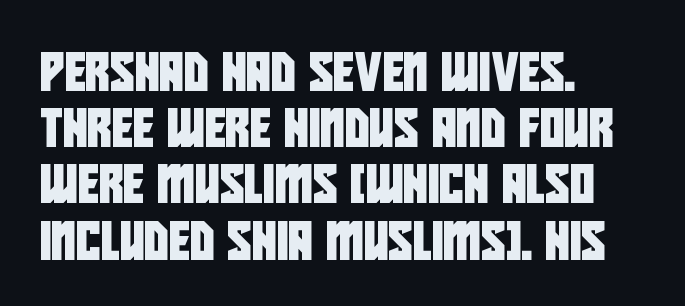
The image shows 38 px condensed sans-serif type; set left-aligned, normal line spacing (1.48x), normal letter spacing, not underlined; low stroke contrast and a large x-height.
